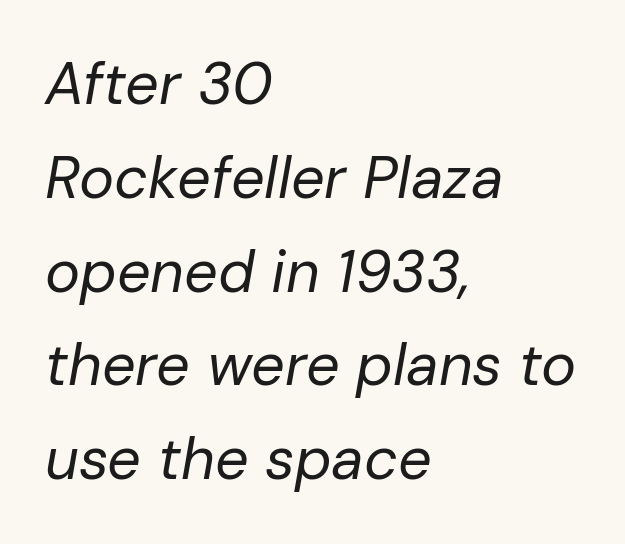
Q: Is the text bold? A: No.
Q: Is the text italic (slanted)? A: Yes, it leans right by about 10 degrees.
Q: Is the text underlined? A: No.
Q: How is the paragraph aligned? A: Left-aligned.
Q: Is the spacing between letters normal or unusually wide? A: Normal.
Q: Is the spacing between lines tight, normal or loose? A: Normal.
Q: Width (condensed, normal, or wide)? A: Normal.
Q: Stroke contrast? A: Low.
Q: x-height? A: Medium.
Q: Monospaced? A: No.
